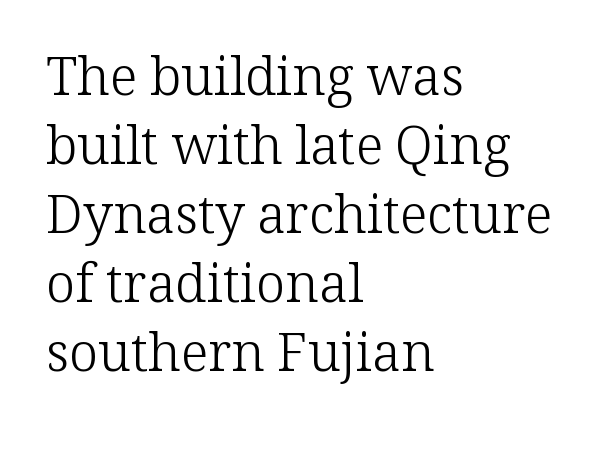
Every character sits straight up, as roman type does. Honestly, the letter spacing is just normal — you wouldn't notice it. The passage shown is not underscored anywhere. Counters stay open thanks to moderate or lighter strokes. A classic flush-left, rag-right setting is used for this passage. The letters advance in unequal steps, a hallmark of proportional type.
